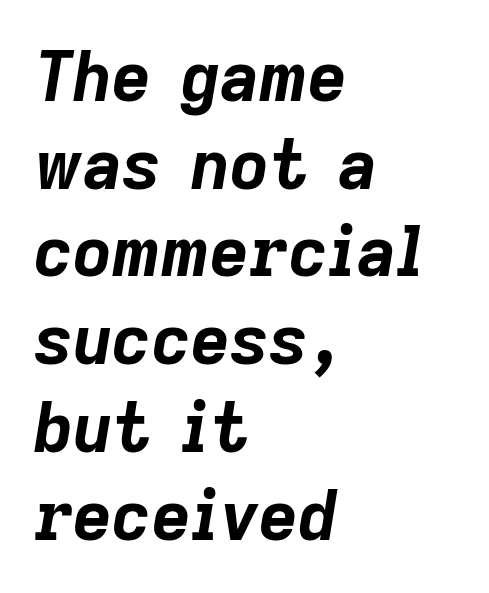
Characters are canted at an angle relative to the baseline's perpendicular. How would I describe the line gaps? Plain and ordinary. This sample has the flowing, uneven cadence of proportional lettering. Its strokes are broad and dark, the hallmark of bold type.
